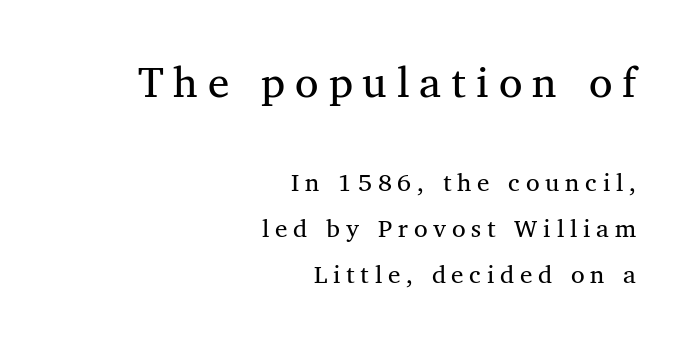
In terms of letterform style, serifs are clearly present. No chunkiness to these letters — they're not bold. The type sits square on the baseline with zero lean. Each letter keeps its own natural width here, so spacing adapts to shape. Large over small — that's the arrangement of the two blocks here.
